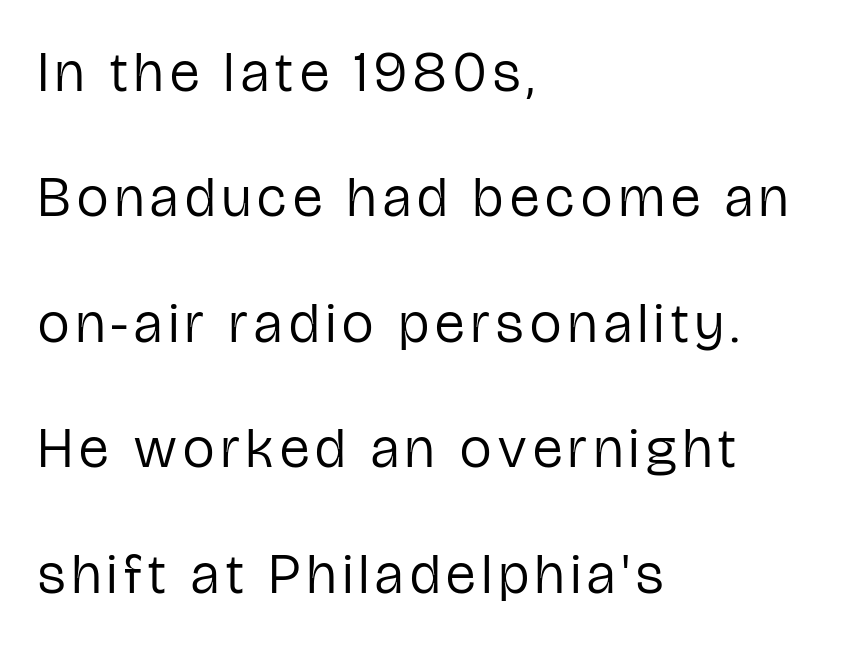
Q: Is the text bold? A: No.
Q: Is the text italic (slanted)? A: No, it is upright.
Q: Is the typeface a serif or a sans-serif typeface? A: Sans-serif.
Q: Is the text underlined? A: No.
Q: How is the paragraph aligned? A: Left-aligned.
Q: Is the spacing between lines tight, normal or loose? A: Loose.
Q: Width (condensed, normal, or wide)? A: Condensed.
Q: Stroke contrast? A: Low.
Q: x-height? A: Medium.
Q: Monospaced? A: No.
